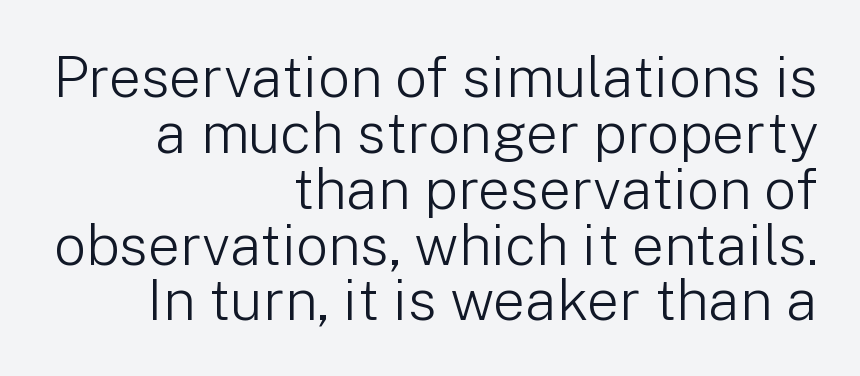
The image shows 57 px light sans-serif type, upright; set right-aligned, tight line spacing (0.98x), normal letter spacing, not underlined; low stroke contrast and a medium x-height.
